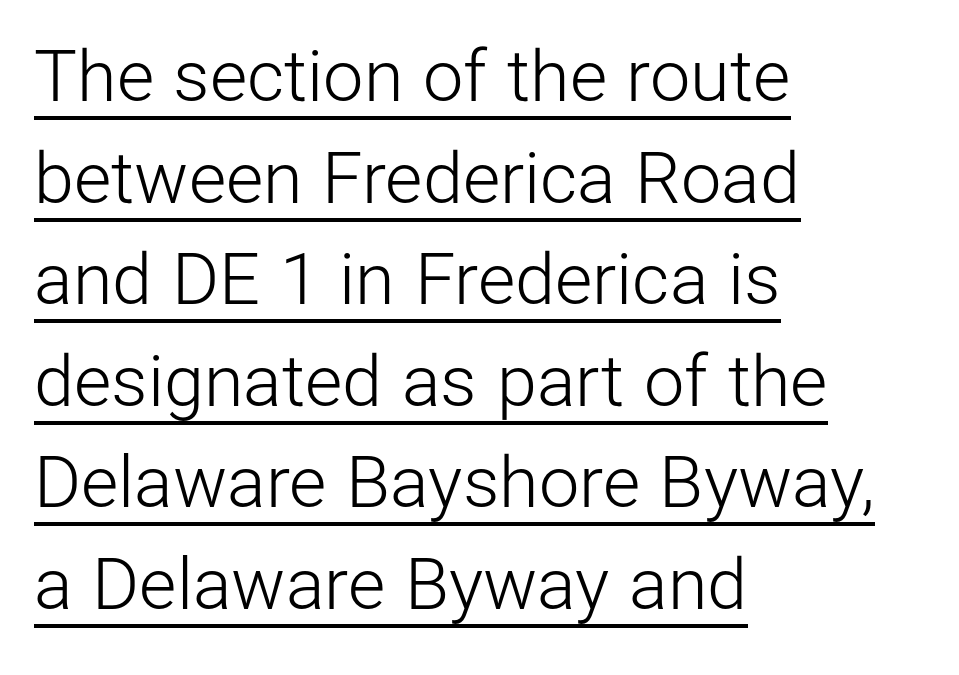
{"serif": "no", "italic": "no", "bold": "no", "weight": "light", "width": "normal", "stroke_contrast": "low", "x_height": "medium", "monospaced": "no", "underline": "yes", "align": "left", "line_spacing": "normal", "line_spacing_ratio": 1.41, "letter_spacing": "normal", "letter_spacing_em": 0.0, "glyph_px": 72}
